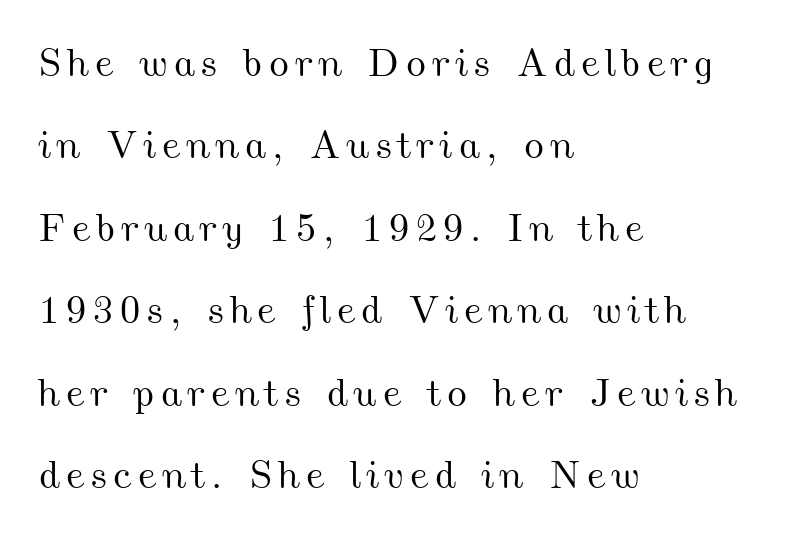
{"width": "wide", "stroke_contrast": "medium", "x_height": "small", "monospaced": "no", "underline": "no", "align": "left", "line_spacing": "loose", "line_spacing_ratio": 2.06, "glyph_px": 40}
